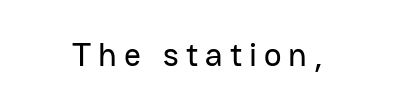
The image shows 33 px sans-serif type, upright; set unusually wide letter spacing (+0.21 em), not underlined; low stroke contrast and a medium x-height.
